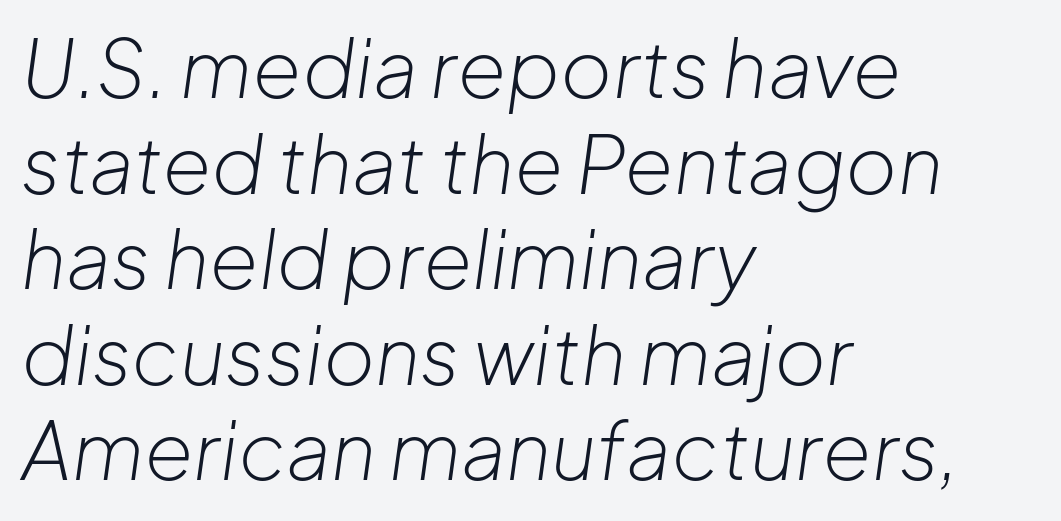
If you drew a line through each stem, it would be angled. No extra ink here — the face is not bold. The gaps between neighbouring characters are ordinary and unremarkable. Character widths vary here, with narrow letters taking less room than wide ones.
